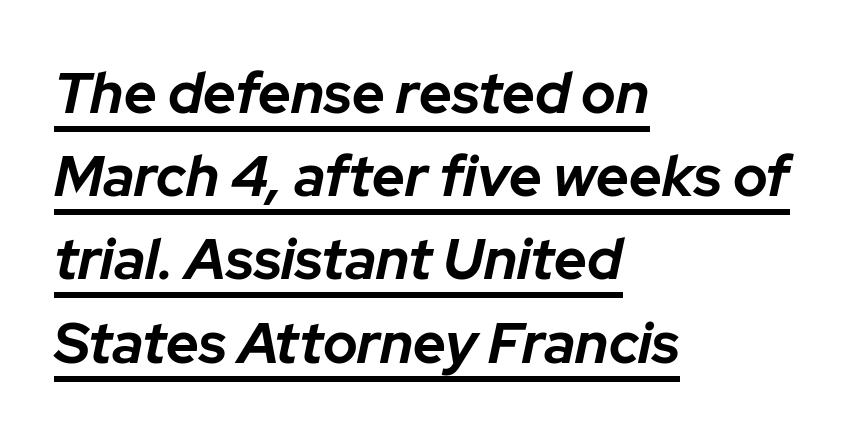
The image shows 57 px bold type, italic (leaning right); set left-aligned, normal line spacing (1.46x), normal letter spacing, underlined; low stroke contrast and a medium x-height.
